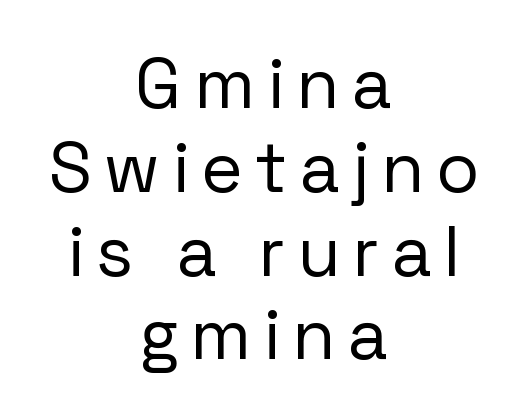
{"serif": "no", "italic": "no", "bold": "no", "weight": "regular", "width": "normal", "stroke_contrast": "low", "x_height": "medium", "monospaced": "no", "underline": "no", "align": "center", "line_spacing_ratio": 1.18, "glyph_px": 71}
